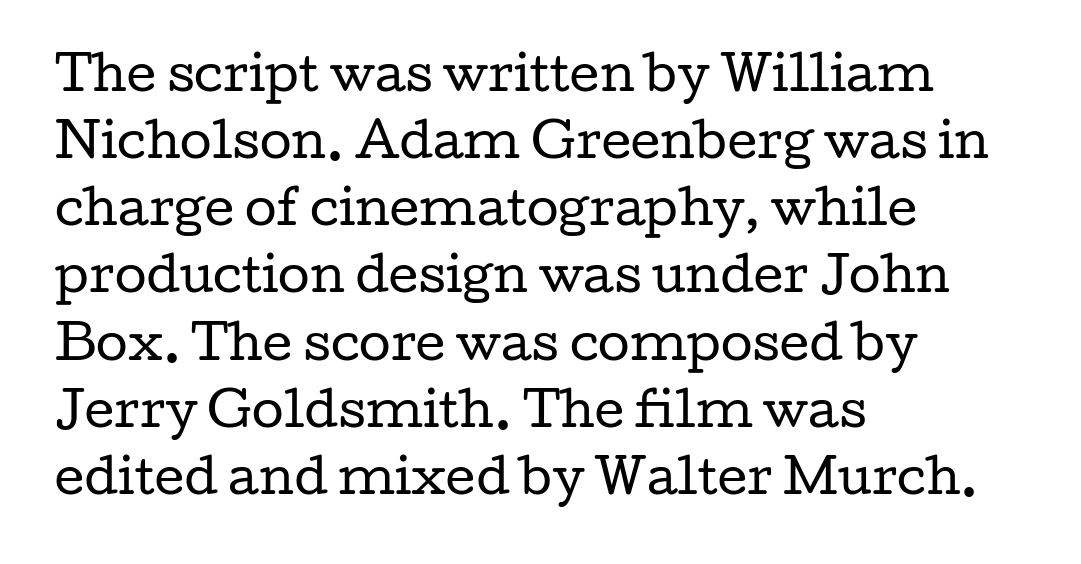
It's the straight-up-and-down kind of type. Characters follow at the spacing the type designer built in. Horizontally, the lines are justified to the leading edge only. Rule under the text: the space is simply empty.
